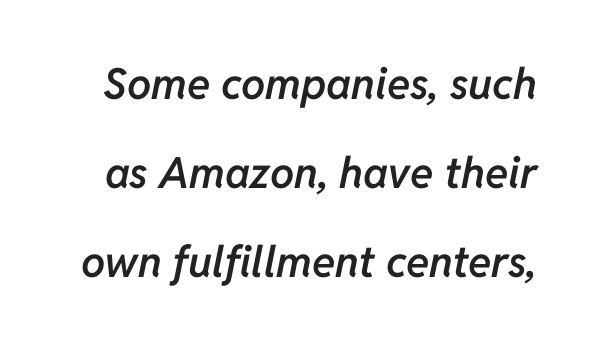
Q: Is the text bold? A: Semi-bold.
Q: Is the text italic (slanted)? A: Yes, it leans right by about 11 degrees.
Q: Is the text underlined? A: No.
Q: Is the spacing between letters normal or unusually wide? A: Normal.
Q: Is the spacing between lines tight, normal or loose? A: Loose.
Q: Width (condensed, normal, or wide)? A: Normal.
Q: Stroke contrast? A: Low.
Q: x-height? A: Medium.
Q: Monospaced? A: No.
